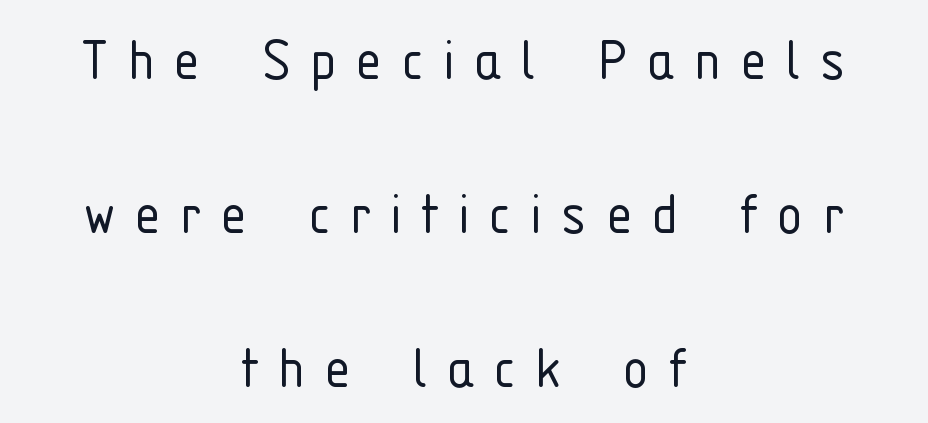
You could not count columns in this text — the font is proportionally spaced. Layout note: lines centered. Each word looks stretched out because of the extra space between its letters. Stroke terminals: plain, sans-serif. Underlining? Definitely not there.
